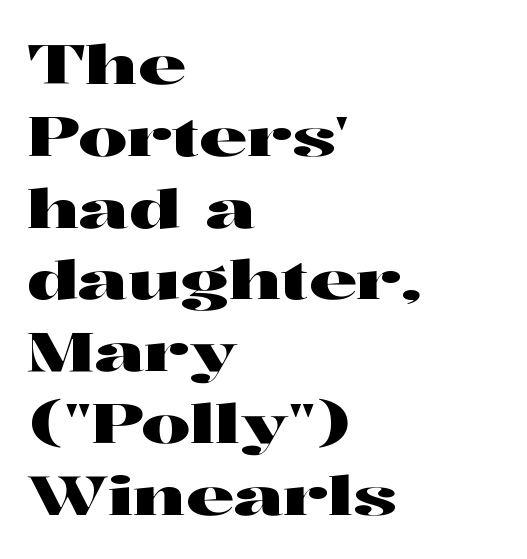
Q: Is the text italic (slanted)? A: No, it is upright.
Q: Is the typeface a serif or a sans-serif typeface? A: Serif.
Q: Is the text underlined? A: No.
Q: How is the paragraph aligned? A: Left-aligned.
Q: Is the spacing between letters normal or unusually wide? A: Normal.
Q: Is the spacing between lines tight, normal or loose? A: Normal.
Q: Width (condensed, normal, or wide)? A: Wide.
Q: Stroke contrast? A: High.
Q: x-height? A: Medium.
Q: Monospaced? A: No.
